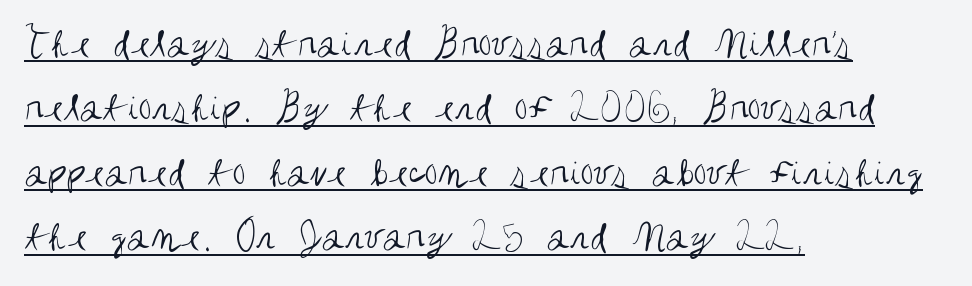
Q: Is the text bold? A: No.
Q: Is the typeface a serif or a sans-serif typeface? A: Sans-serif.
Q: Is the text underlined? A: Yes.
Q: How is the paragraph aligned? A: Left-aligned.
Q: Is the spacing between letters normal or unusually wide? A: Normal.
Q: Is the spacing between lines tight, normal or loose? A: Normal.
Q: Width (condensed, normal, or wide)? A: Condensed.
Q: Stroke contrast? A: Medium.
Q: x-height? A: Large.
Q: Monospaced? A: No.
